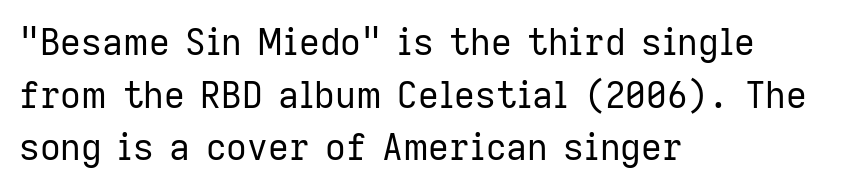
Is there much room between lines? A standard amount, neither cramped nor airy. Reading down the block, your eye returns to a fixed left position each line. The type family on display is of the sans-serif kind. A typesetter would call this zero additional tracking.
